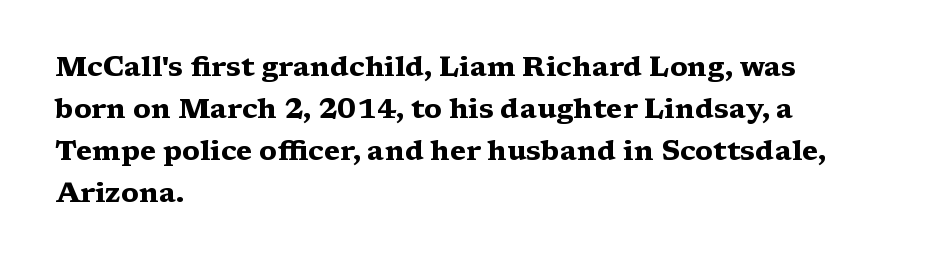
The image shows 28 px heavy, wide serif type, upright; set left-aligned, normal line spacing (1.5x), normal letter spacing, not underlined; medium stroke contrast and a medium x-height.
